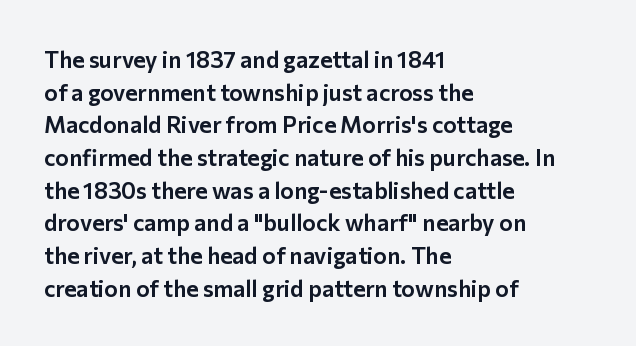
Q: Is the text italic (slanted)? A: No, it is upright.
Q: Is the text underlined? A: No.
Q: How is the paragraph aligned? A: Left-aligned.
Q: Is the spacing between letters normal or unusually wide? A: Normal.
Q: Is the spacing between lines tight, normal or loose? A: Normal.
